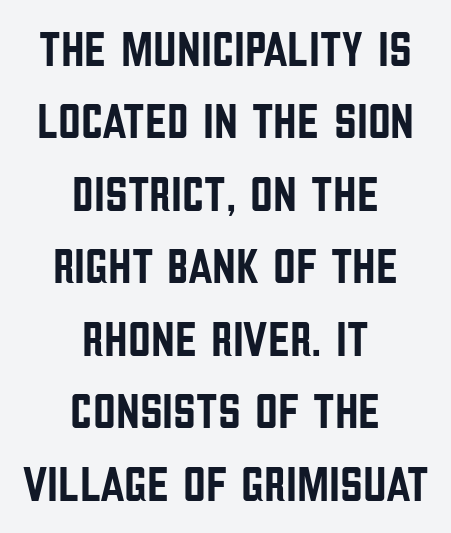
{"serif": "no", "italic": "no", "width": "condensed", "stroke_contrast": "low", "x_height": "large", "monospaced": "no", "underline": "no", "align": "center", "line_spacing": "normal", "line_spacing_ratio": 1.45, "letter_spacing": "normal", "letter_spacing_em": 0.0, "glyph_px": 50}
